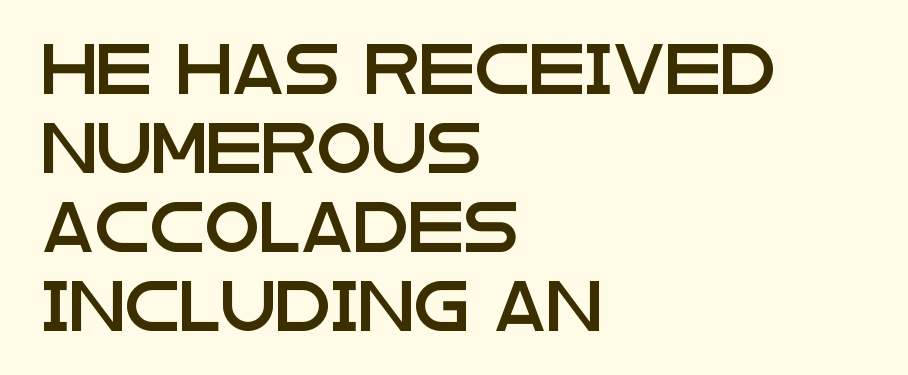
{"serif": "no", "italic": "no", "width": "wide", "stroke_contrast": "low", "x_height": "large", "monospaced": "no", "underline": "no", "align": "left", "line_spacing": "normal", "line_spacing_ratio": 1.58, "letter_spacing": "normal", "letter_spacing_em": 0.0, "glyph_px": 50}
